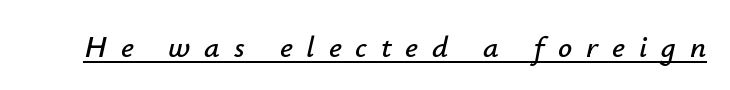
These characters rest on top of a visible drawn line. Is this a fixed-width face? No — the glyphs have proportional, varying widths. There is plenty of visible air inserted between adjacent glyphs. The lettering tilts uniformly, giving the passage an italic look.
